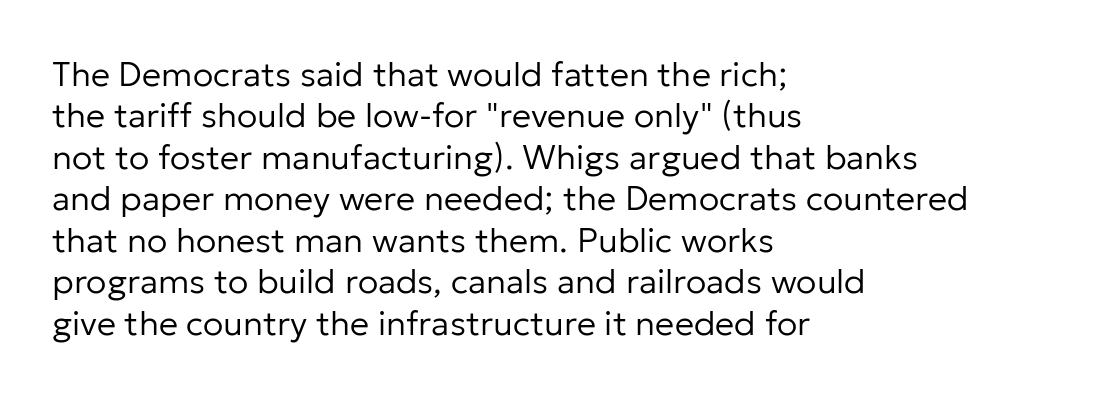
Q: Is the text bold? A: No.
Q: Is the text italic (slanted)? A: No, it is upright.
Q: Is the typeface a serif or a sans-serif typeface? A: Sans-serif.
Q: Is the text underlined? A: No.
Q: How is the paragraph aligned? A: Left-aligned.
Q: Is the spacing between letters normal or unusually wide? A: Normal.
Q: Width (condensed, normal, or wide)? A: Normal.
Q: Stroke contrast? A: Low.
Q: x-height? A: Medium.
Q: Monospaced? A: No.
